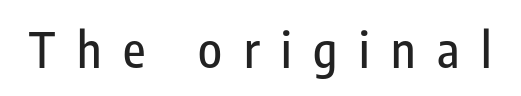
These lines are composed in type without serifs. The font's upright variant was chosen for this text. Words float on clear page, feet unadorned. The passage shown is typed in a proportional face where columns would drift.
